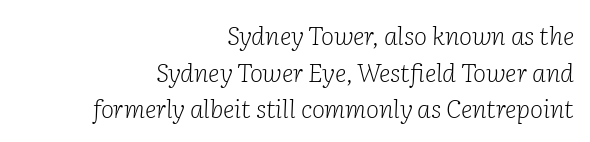
{"italic": "yes", "lean": "right", "slant_degrees": 2, "bold": "no", "underline": "no", "align": "right", "line_spacing": "normal", "line_spacing_ratio": 1.47, "letter_spacing": "normal", "letter_spacing_em": 0.0, "glyph_px": 25}
